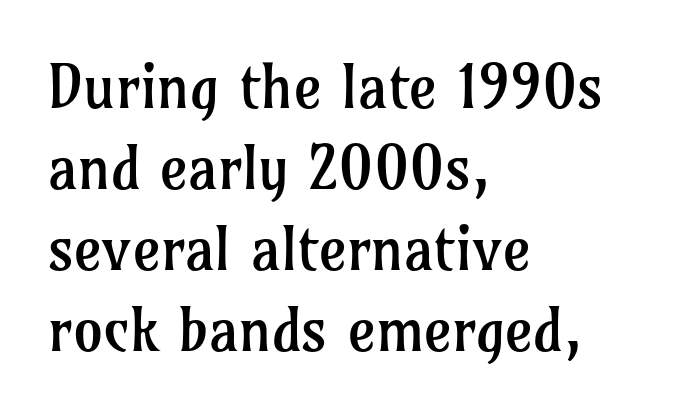
Q: Is the text bold? A: No.
Q: Is the text italic (slanted)? A: No, it is upright.
Q: Is the typeface a serif or a sans-serif typeface? A: Serif.
Q: Is the text underlined? A: No.
Q: How is the paragraph aligned? A: Left-aligned.
Q: Is the spacing between letters normal or unusually wide? A: Normal.
Q: Is the spacing between lines tight, normal or loose? A: Normal.
Q: Width (condensed, normal, or wide)? A: Normal.
Q: Stroke contrast? A: Low.
Q: x-height? A: Medium.
Q: Monospaced? A: No.
